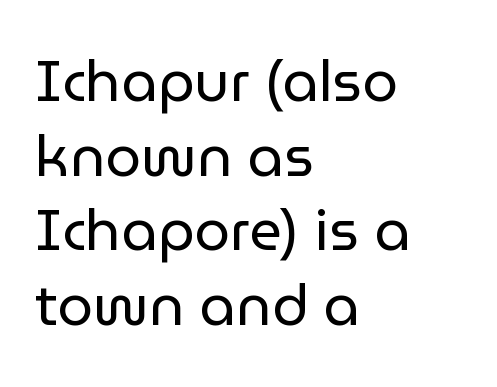
The image shows 57 px regular-weight sans-serif type, upright; set left-aligned, normal line spacing (1.31x), normal letter spacing, not underlined; low stroke contrast and a medium x-height.
